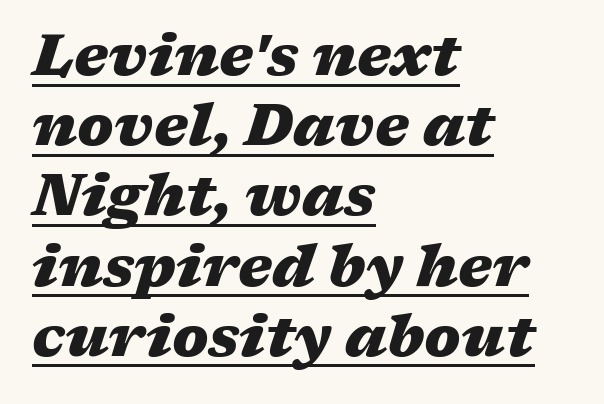
The image shows 58 px heavy, wide type, italic (leaning right); set left-aligned, line spacing 1.21x, normal letter spacing, underlined; medium stroke contrast and a medium x-height.
